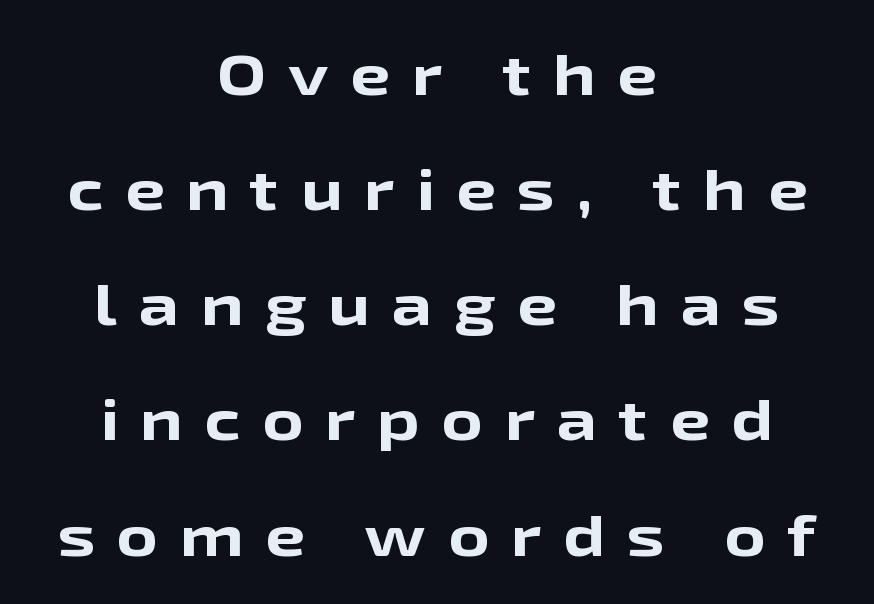
Tracking value appears strongly positive — letters spread wide. You can tell it's not italic because the verticals are truly vertical. Each row of text sits above clean, open space. Caption: multi-line text, centered on the measure. Bold? Absolutely — the strokes are thick and heavy.
